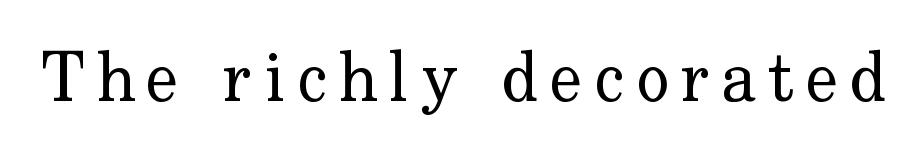
What kind of face is this? One with serifs. Weight class: somewhere from thin through regular. This sample uses an upright cut, with every glyph sitting square on the baseline. You could not count columns in this text — the font is proportionally spaced.
